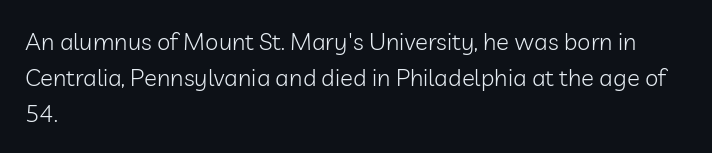
The setting favours the left margin, as ordinary paragraphs usually do. Upright lettering throughout. Letter spacing: default. No chunkiness to these letters — they're not bold.
